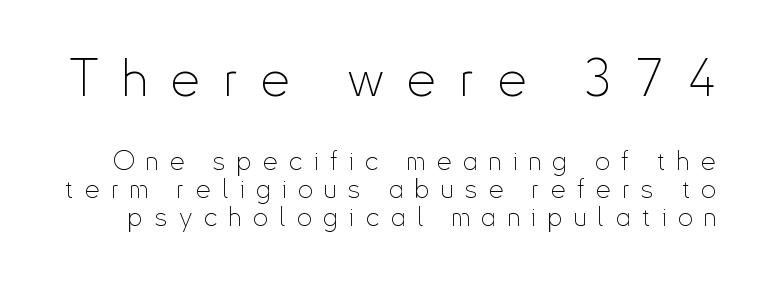
Q: Is the text bold? A: No.
Q: Is the text italic (slanted)? A: No, it is upright.
Q: Is the typeface a serif or a sans-serif typeface? A: Sans-serif.
Q: Is the text underlined? A: No.
Q: Is the spacing between letters normal or unusually wide? A: Unusually wide.
Q: Is the spacing between lines tight, normal or loose? A: Tight.
Q: Which block of text is set in a larger size, the first (top) or the second (bottom)? A: The first (top) one.
Q: Width (condensed, normal, or wide)? A: Condensed.
Q: Stroke contrast? A: Low.
Q: x-height? A: Small.
Q: Monospaced? A: No.
